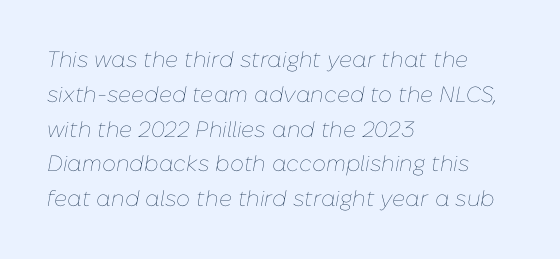
{"italic": "yes", "lean": "right", "slant_degrees": 10, "bold": "no", "underline": "no", "align": "left", "line_spacing": "normal", "line_spacing_ratio": 1.58, "letter_spacing": "normal", "letter_spacing_em": 0.0, "glyph_px": 22}
